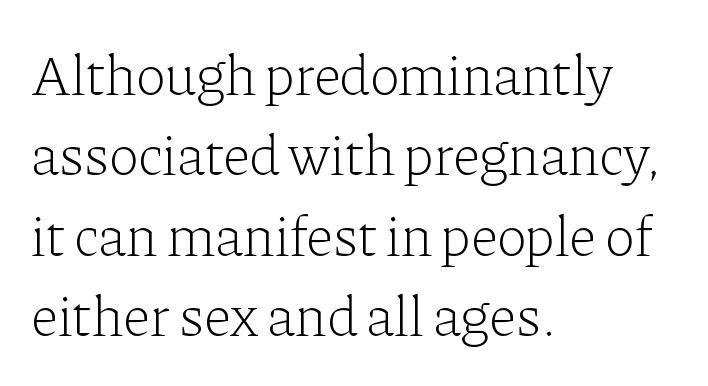
The image shows 57 px light serif type, upright; set left-aligned, normal line spacing (1.41x), normal letter spacing, not underlined; low stroke contrast and a medium x-height.
